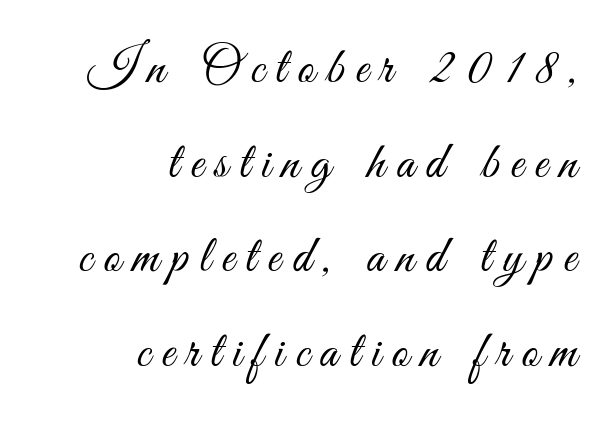
The image shows 52 px light, condensed sans-serif type; set right-aligned, line spacing 1.82x, unusually wide letter spacing (+0.22 em), not underlined; medium stroke contrast and a small x-height.
